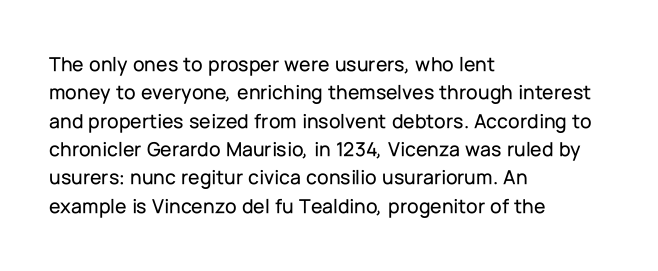
Q: Is the text italic (slanted)? A: No, it is upright.
Q: Is the text underlined? A: No.
Q: How is the paragraph aligned? A: Left-aligned.
Q: Is the spacing between letters normal or unusually wide? A: Normal.
Q: Is the spacing between lines tight, normal or loose? A: Normal.
